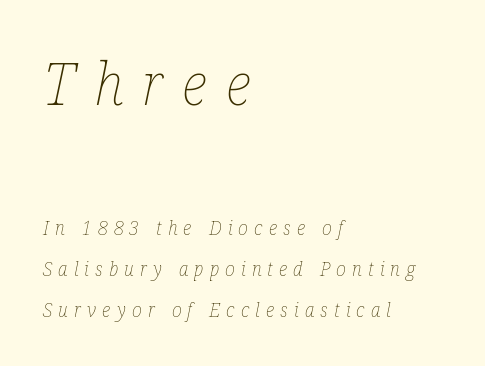
{"italic": "yes", "lean": "right", "slant_degrees": 12, "bold": "no", "weight": "thin", "width": "condensed", "stroke_contrast": "low", "x_height": "medium", "monospaced": "no", "underline": "no", "align": "left", "line_spacing": "loose", "line_spacing_ratio": 2.15, "letter_spacing": "wide", "letter_spacing_em": 0.32, "larger_block": "first", "size_ratio": 3.05, "glyph_px": 58}
